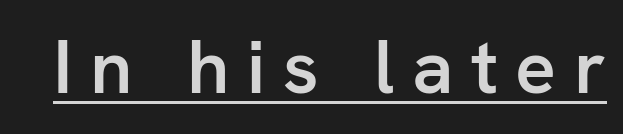
Q: Is the text bold? A: Semi-bold.
Q: Is the text italic (slanted)? A: No, it is upright.
Q: Is the typeface a serif or a sans-serif typeface? A: Sans-serif.
Q: Is the text underlined? A: Yes.
Q: Is the spacing between letters normal or unusually wide? A: Unusually wide.
Q: Width (condensed, normal, or wide)? A: Normal.
Q: Stroke contrast? A: Low.
Q: x-height? A: Medium.
Q: Monospaced? A: No.
